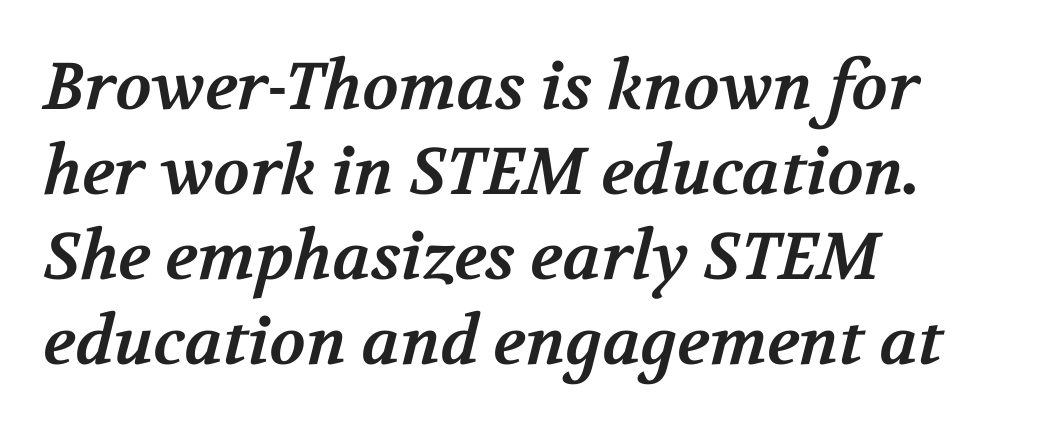
{"serif": "yes", "bold": "yes", "weight": "bold", "width": "normal", "stroke_contrast": "medium", "x_height": "medium", "monospaced": "no", "underline": "no", "align": "left", "line_spacing": "normal", "line_spacing_ratio": 1.29, "letter_spacing": "normal", "letter_spacing_em": 0.0, "glyph_px": 66}
